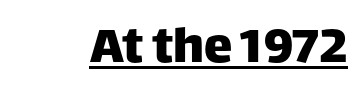
Varying glyph widths throughout — classic text-font behaviour. Are there feet on the stems? There aren't — it's a sans. The passage shown is underscored from start to finish. You could call the tracking neutral — neither tight nor loose. Unlike italic type, these characters show no tilt at all.
